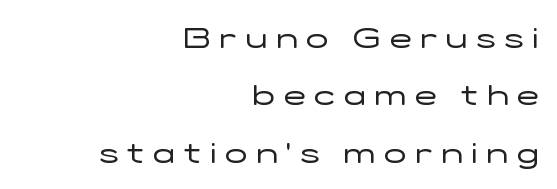
Q: Is the text bold? A: No.
Q: Is the text italic (slanted)? A: No, it is upright.
Q: Is the typeface a serif or a sans-serif typeface? A: Sans-serif.
Q: Is the text underlined? A: No.
Q: How is the paragraph aligned? A: Right-aligned.
Q: Is the spacing between letters normal or unusually wide? A: Unusually wide.
Q: Is the spacing between lines tight, normal or loose? A: Loose.
Q: Width (condensed, normal, or wide)? A: Wide.
Q: Stroke contrast? A: Low.
Q: x-height? A: Medium.
Q: Monospaced? A: No.
